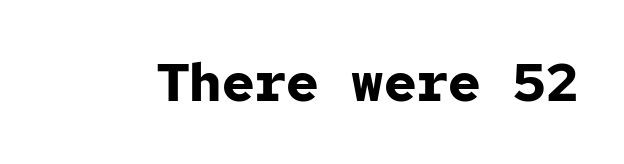
The image shows 54 px bold sans-serif type, upright, monospaced; set normal letter spacing, not underlined; low stroke contrast and a medium x-height.
